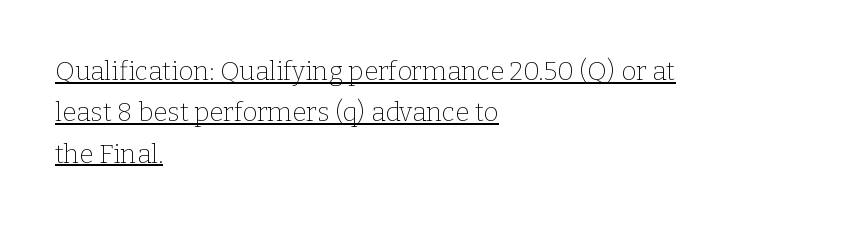
{"italic": "no", "bold": "no", "underline": "yes", "align": "left", "line_spacing": "normal", "line_spacing_ratio": 1.59, "letter_spacing": "normal", "letter_spacing_em": 0.0, "glyph_px": 26}
